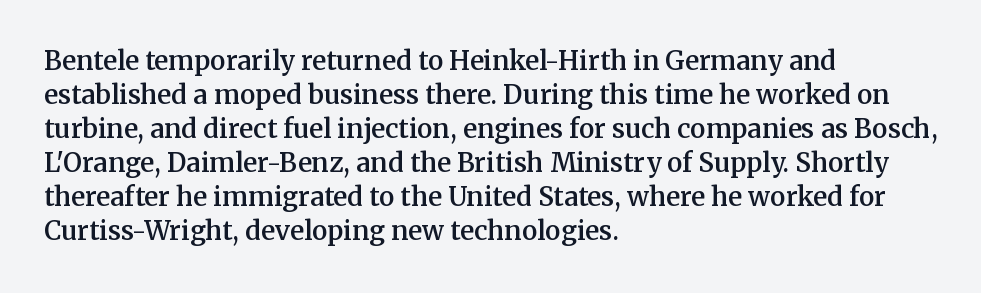
{"italic": "no", "bold": "semi", "underline": "no", "align": "left", "line_spacing": "normal", "line_spacing_ratio": 1.31, "letter_spacing": "normal", "letter_spacing_em": 0.0, "glyph_px": 26}
